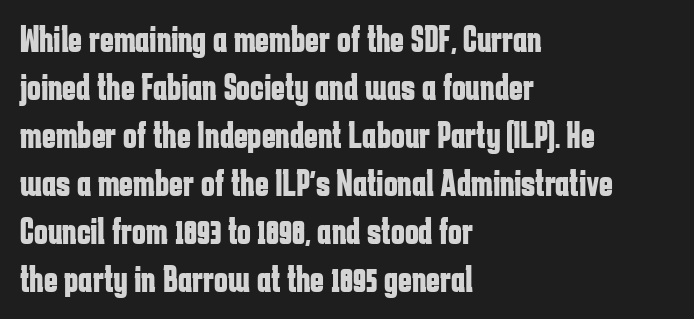
The image shows 37 px bold, condensed sans-serif type, upright; set left-aligned, normal line spacing (1.3x), normal letter spacing, not underlined; low stroke contrast and a medium x-height.
